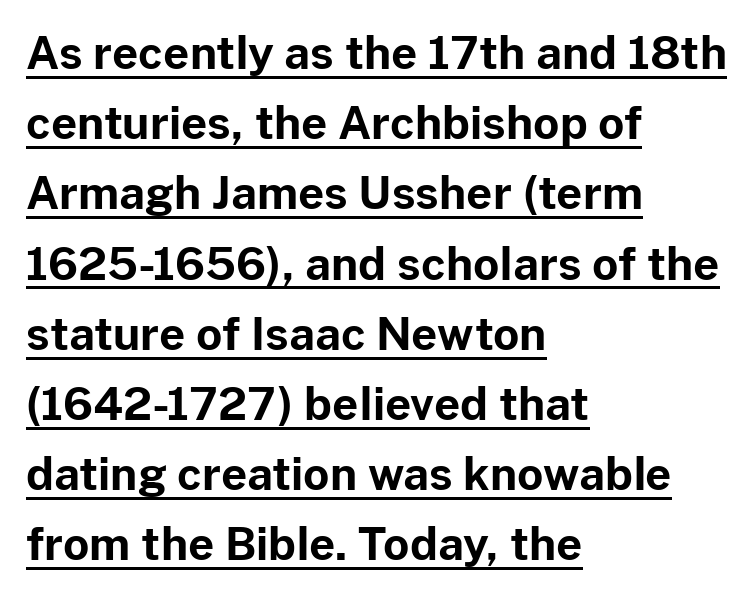
The image shows 45 px bold sans-serif type, upright; set left-aligned, normal line spacing (1.56x), normal letter spacing, underlined; low stroke contrast and a medium x-height.
